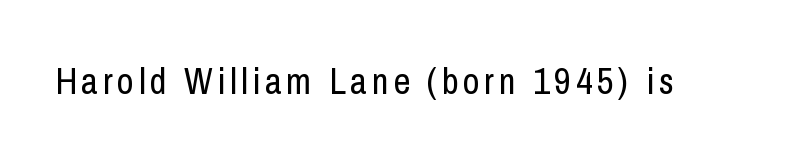
Descenders are the only things crossing below the line. Serifs: no, the terminals of the letterforms are clean. Weight class: somewhere from thin through regular. Notice how the stems are strictly vertical — no italics here.
